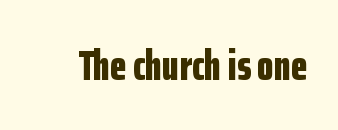
The image shows 43 px bold, condensed sans-serif type, upright; set normal letter spacing, not underlined; low stroke contrast and a medium x-height.
